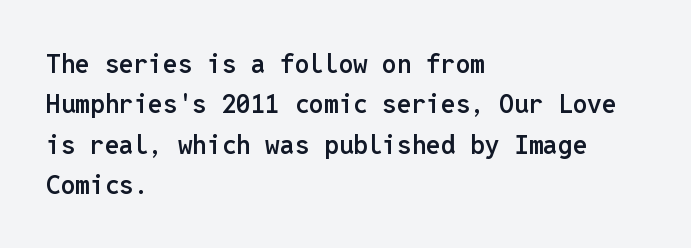
Posture: vertical. No word sits above an underline. Its strokes are somewhat broadened, the hallmark of semibold type. How are the letters spaced? Ordinarily, with no added tracking.
